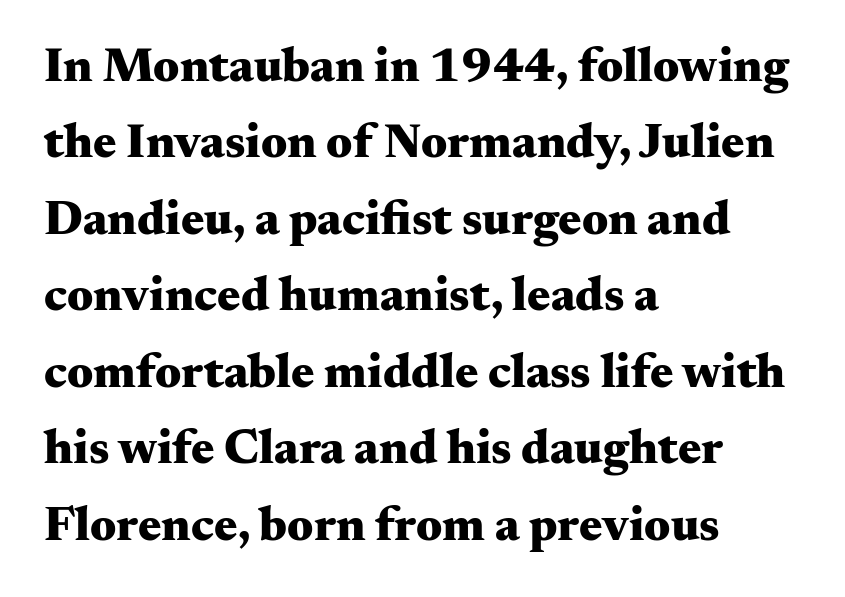
Descenders are the only things crossing below the line. Heft: maximum for text — a bold. In terms of posture, this sample is upright. Each word holds together tightly as a unit, with standard inter-letter gaps. These lines are rendered in a variable-pitch font. Check where the strokes stop: tiny serifs finish them off.
